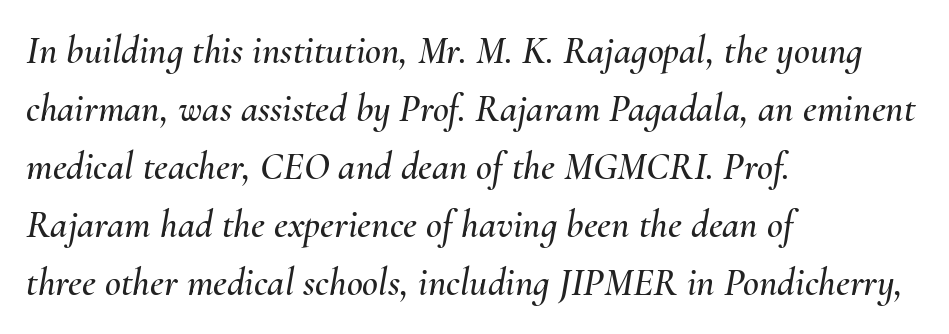
The image shows 39 px text type, italic (leaning right); set left-aligned, normal line spacing (1.49x), normal letter spacing, not underlined; medium stroke contrast and a small x-height.
